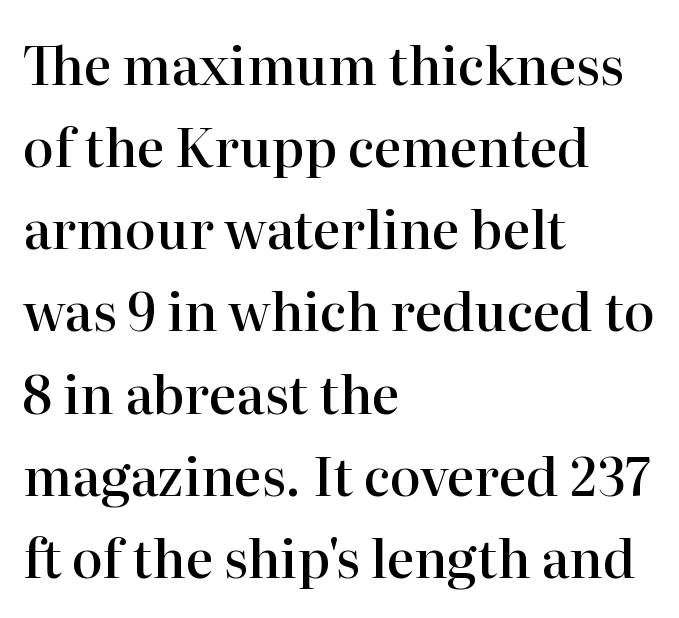
Q: Is the text bold? A: Semi-bold.
Q: Is the text italic (slanted)? A: No, it is upright.
Q: Is the typeface a serif or a sans-serif typeface? A: Serif.
Q: Is the text underlined? A: No.
Q: How is the paragraph aligned? A: Left-aligned.
Q: Is the spacing between letters normal or unusually wide? A: Normal.
Q: Is the spacing between lines tight, normal or loose? A: Normal.
Q: Width (condensed, normal, or wide)? A: Normal.
Q: Stroke contrast? A: High.
Q: x-height? A: Medium.
Q: Monospaced? A: No.
